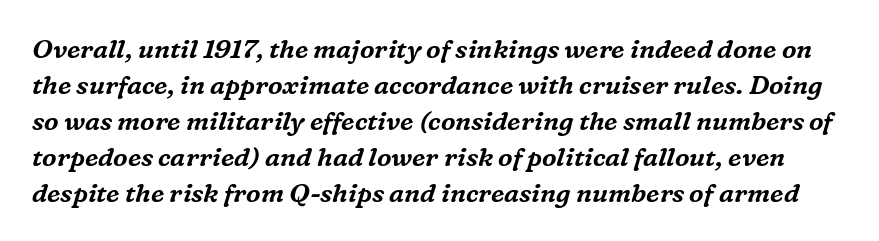
Q: Is the text italic (slanted)? A: Yes, it leans right by about 16 degrees.
Q: Is the text underlined? A: No.
Q: Is the spacing between letters normal or unusually wide? A: Normal.
Q: Is the spacing between lines tight, normal or loose? A: Normal.
